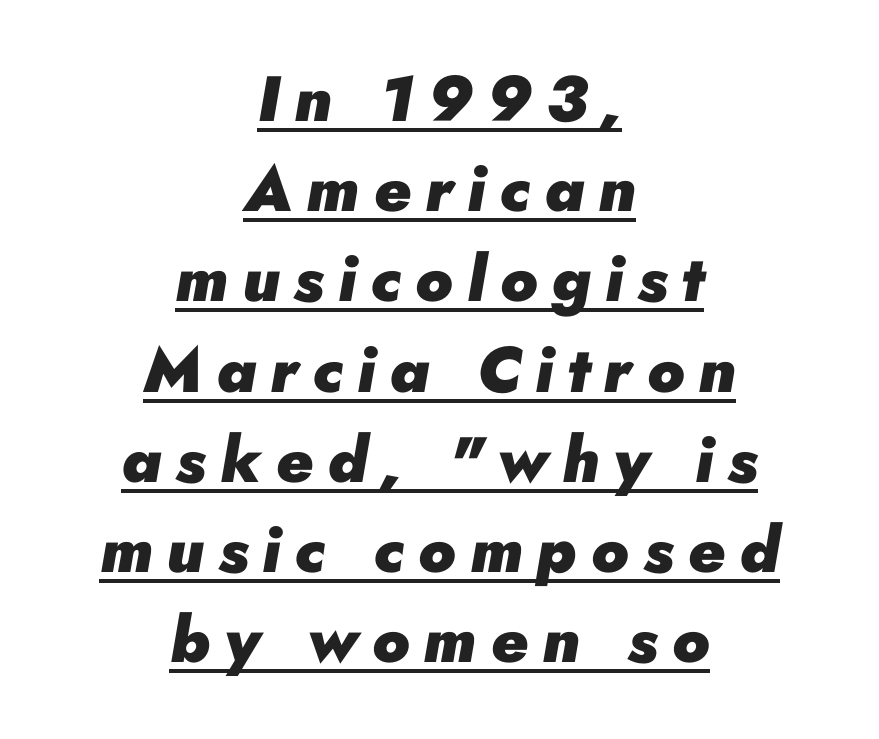
Underlined type. Substantial extra tracking has been applied to these lines. What weight is shown? A full bold with thick strokes. Slant detected: the letters are inclined.
